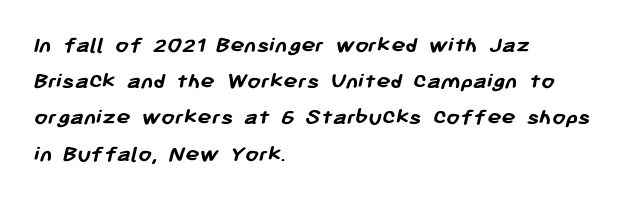
{"bold": "yes", "underline": "no", "align": "left", "line_spacing": "normal", "line_spacing_ratio": 1.51, "letter_spacing": "normal", "letter_spacing_em": 0.0, "glyph_px": 24}
